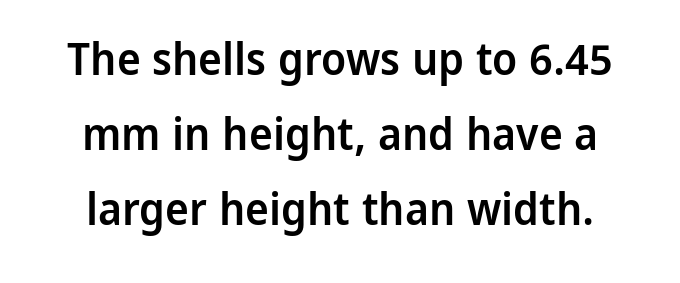
{"serif": "no", "italic": "no", "bold": "semi", "weight": "semibold", "width": "normal", "stroke_contrast": "low", "x_height": "medium", "monospaced": "no", "underline": "no", "align": "center", "line_spacing": "normal", "line_spacing_ratio": 1.67, "letter_spacing": "normal", "letter_spacing_em": 0.0, "glyph_px": 45}
